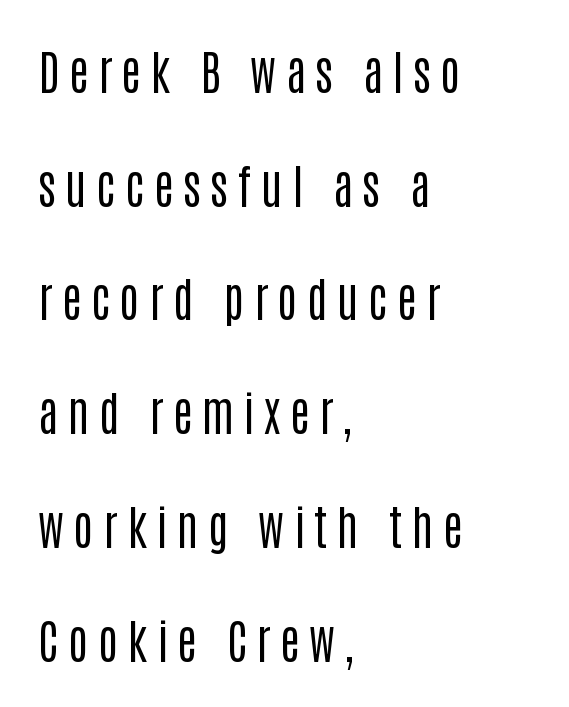
The image shows 47 px regular-weight, condensed sans-serif type, upright; set left-aligned, loose line spacing (2.42x), unusually wide letter spacing (+0.2 em), not underlined; low stroke contrast and a large x-height.
